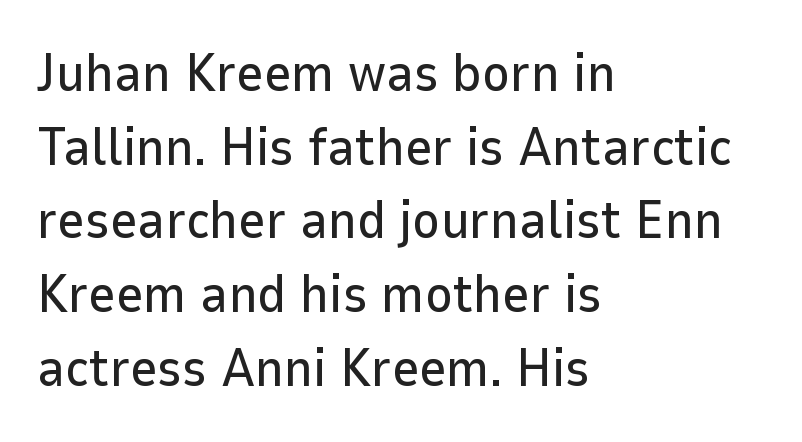
The image shows 53 px sans-serif type, upright; set left-aligned, normal line spacing (1.39x), normal letter spacing, not underlined; low stroke contrast and a medium x-height.
